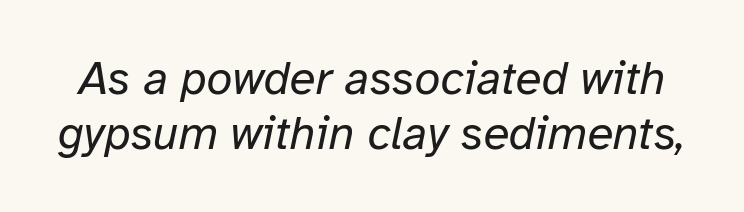
The image shows 47 px regular-weight type, italic (leaning right); set line spacing 1.17x, normal letter spacing, not underlined; low stroke contrast and a medium x-height.
